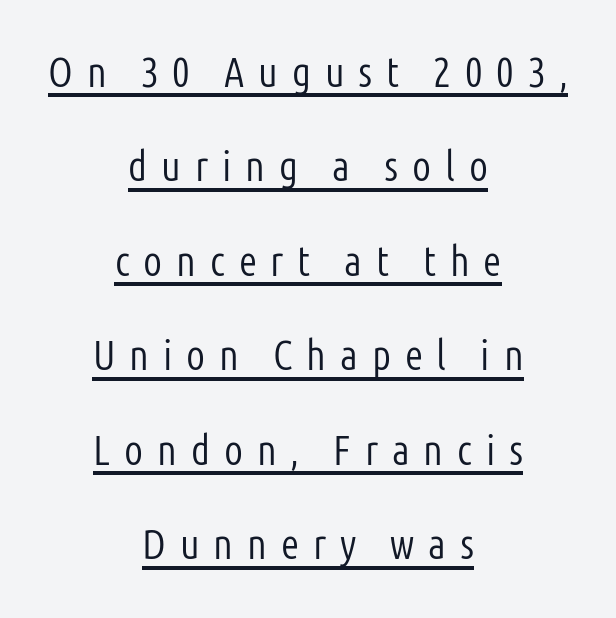
{"serif": "no", "italic": "no", "bold": "no", "weight": "light", "width": "condensed", "stroke_contrast": "low", "x_height": "medium", "monospaced": "no", "underline": "yes", "align": "center", "line_spacing": "loose", "line_spacing_ratio": 2.25, "letter_spacing": "wide", "letter_spacing_em": 0.33, "glyph_px": 42}
